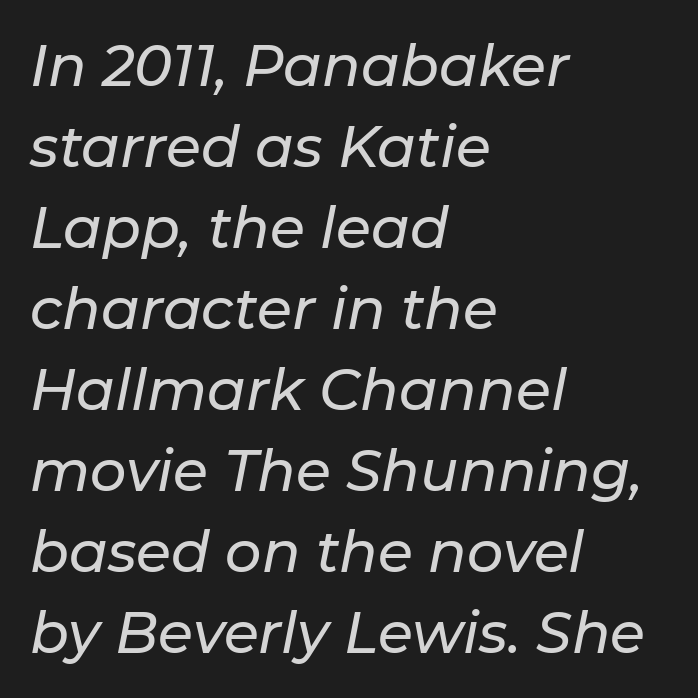
Decoration check: the copy has no underline. Casual observation: everything's shoved over to the left. How would I describe the line gaps? Plain and ordinary. Note the varied advance widths — an 'i' is clearly narrower than an 'm'.
